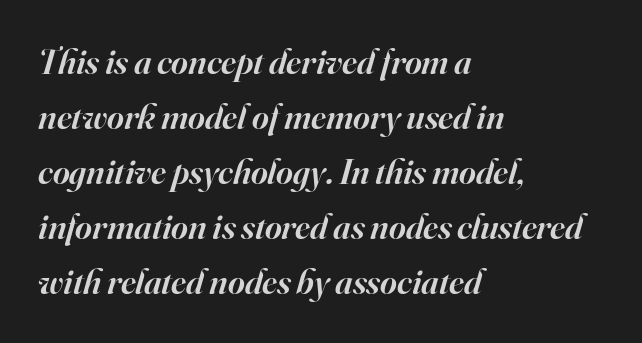
The rendering applies a slant to the glyphs. Casual observation: everything's shoved over to the left. On the weight axis this lands at semibold, roughly 600. These lines keep a tight, regular rhythm from letter to letter. Each letter's strokes conclude with small projecting serifs. The glyphs are unaccompanied by any horizontal stroke below them.
